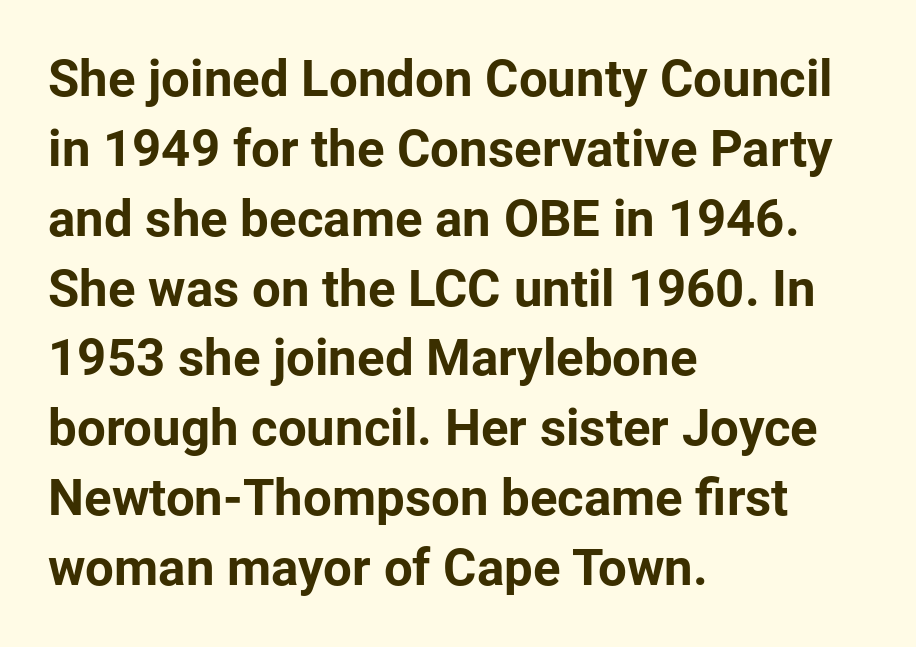
{"serif": "no", "italic": "no", "bold": "yes", "weight": "bold", "width": "normal", "stroke_contrast": "low", "x_height": "medium", "monospaced": "no", "underline": "no", "align": "left", "line_spacing": "normal", "line_spacing_ratio": 1.37, "letter_spacing": "normal", "letter_spacing_em": 0.0, "glyph_px": 51}
